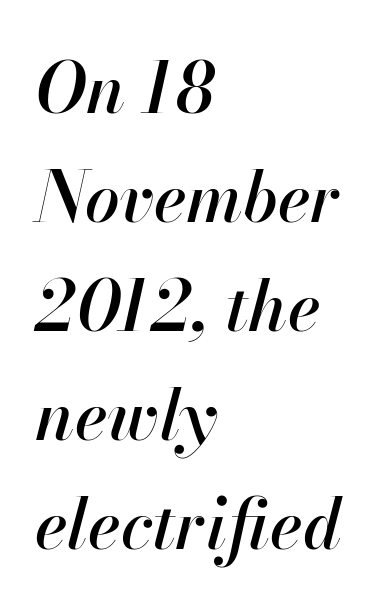
The designer left line spacing at the default. Short note: letters normally spaced. Horizontally, the lines are justified to the leading edge only. Is this a fixed-width face? No — the glyphs have proportional, varying widths. Would a proofreader flag this as italicized? Yes. The specimen omits any rule beneath the text block's lines.
